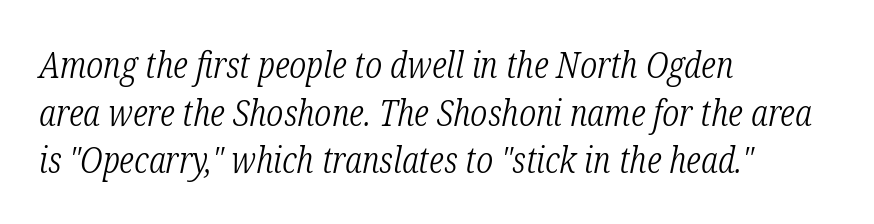
Summary of weight: not heavy and not bold. Little horizontal feet cap the strokes, marking this as serif type. Is this a fixed-width face? No — the glyphs have proportional, varying widths. Clear beneath every line of the passage. Compared with a centered layout, this one pins lines to the left instead.
